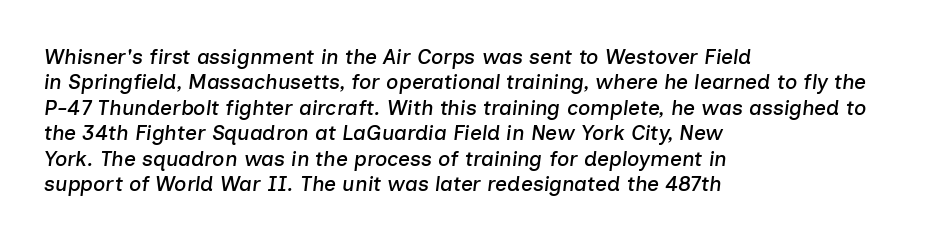
Q: Is the text italic (slanted)? A: Yes, it leans right by about 7 degrees.
Q: Is the text underlined? A: No.
Q: How is the paragraph aligned? A: Left-aligned.
Q: Is the spacing between letters normal or unusually wide? A: Normal.
